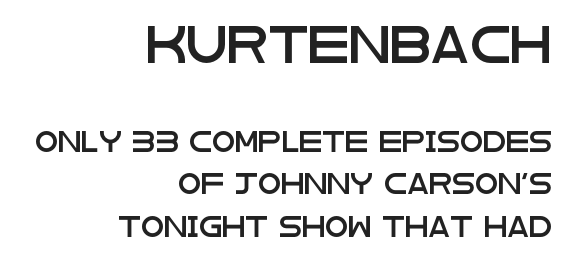
It's the straight-up-and-down kind of type. Interline gaps are noticeably wide in this sample. The rendering uses natural spacing where letterforms have individual widths. Each line ends at the same right margin while the left side varies.
